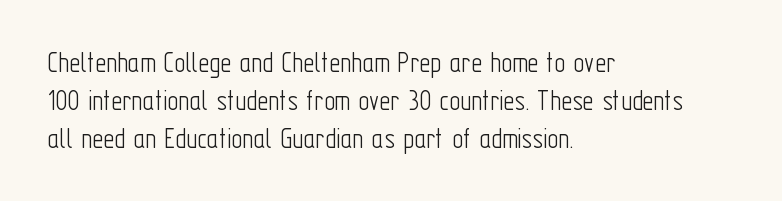
Plain, unruled lines of type. This sample keeps an unexceptional amount of space between lines. These lines are rendered in a variable-pitch font. A roman cut, with each character standing at attention. On a weight scale, this lands at 450 or below.
